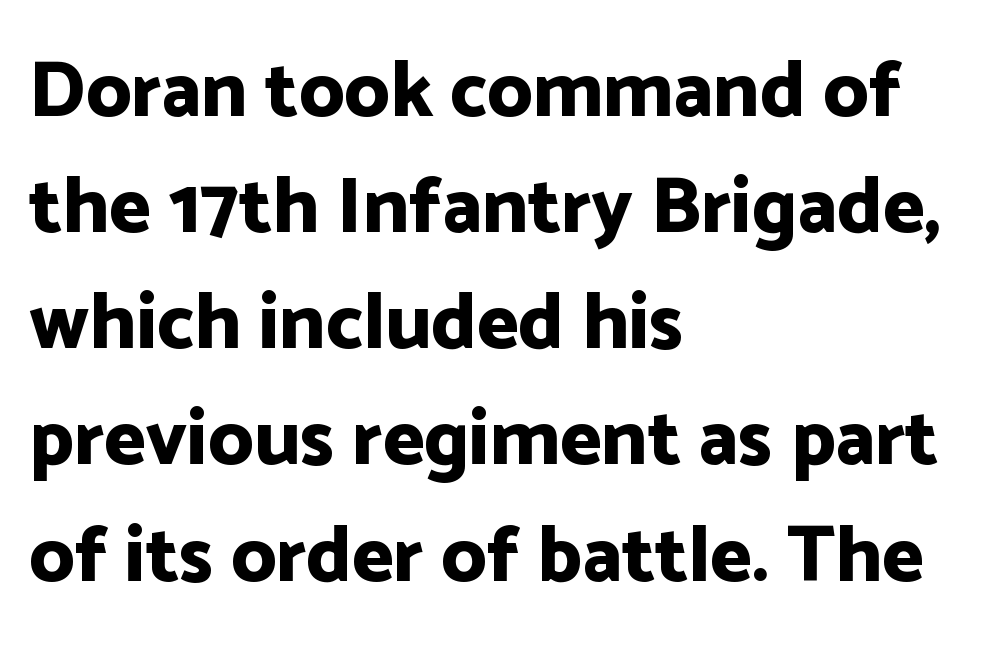
{"serif": "no", "italic": "no", "bold": "yes", "weight": "bold", "width": "normal", "stroke_contrast": "low", "x_height": "medium", "monospaced": "no", "underline": "no", "align": "left", "line_spacing": "normal", "line_spacing_ratio": 1.47, "letter_spacing": "normal", "letter_spacing_em": 0.0, "glyph_px": 79}
